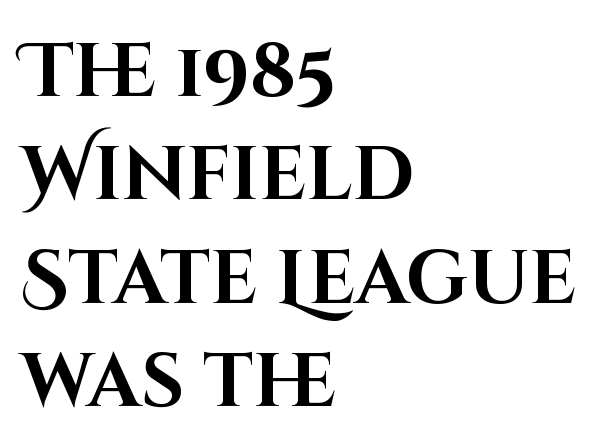
Normally led — the rows are evenly, conventionally spaced. Teacher's note: observe the even left margin — that is flush-left alignment. Quick note: underline off. Character widths vary here, with narrow letters taking less room than wide ones. These lines keep a tight, regular rhythm from letter to letter.
